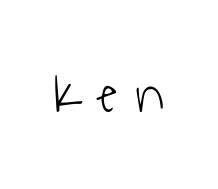
The passage shown is not underscored anywhere. This sample has the flowing, uneven cadence of proportional lettering. The designer went with a sans here, leaving each stem footless. Glyph-to-glyph distance is far greater than everyday printed text.
